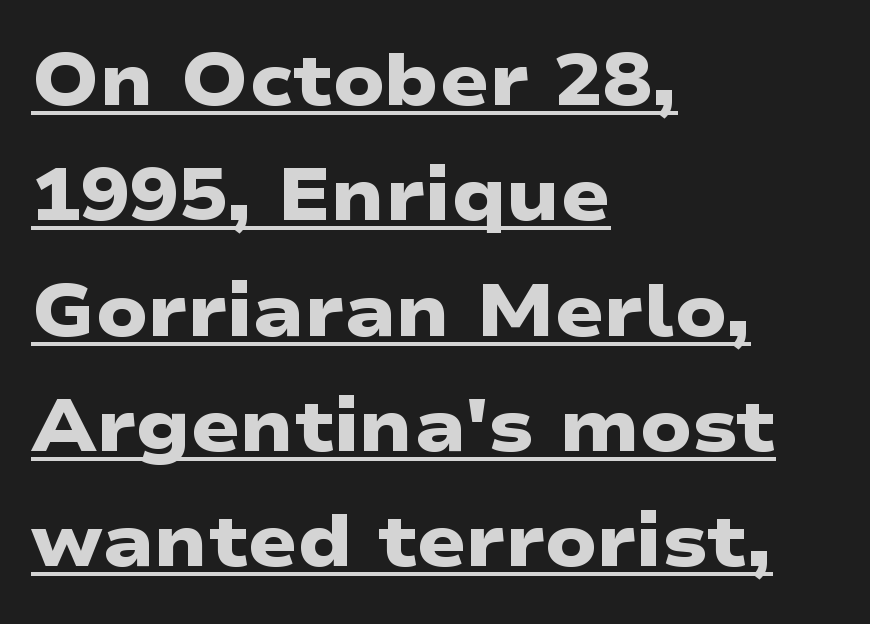
{"serif": "no", "bold": "yes", "weight": "heavy", "width": "wide", "stroke_contrast": "low", "x_height": "medium", "monospaced": "no", "underline": "yes", "align": "left", "line_spacing": "normal", "line_spacing_ratio": 1.58, "letter_spacing": "normal", "letter_spacing_em": 0.0, "glyph_px": 73}
